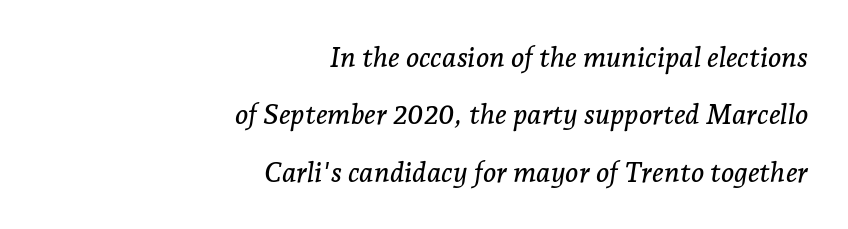
The image shows 28 px serif type, italic (leaning right); set right-aligned, loose line spacing (2.05x), normal letter spacing, not underlined; low stroke contrast and a medium x-height.
